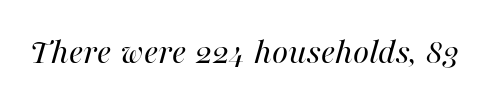
{"italic": "yes", "lean": "right", "slant_degrees": 16, "bold": "no", "weight": "regular", "width": "normal", "stroke_contrast": "high", "x_height": "medium", "monospaced": "no", "underline": "no", "letter_spacing": "normal", "letter_spacing_em": 0.0, "glyph_px": 37}
